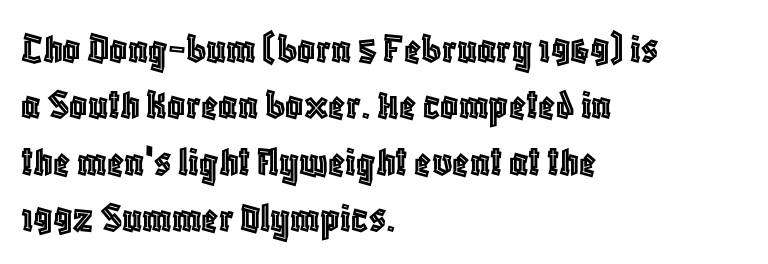
The image shows 44 px condensed type, upright; set left-aligned, normal line spacing (1.28x), normal letter spacing, not underlined; a large x-height.
